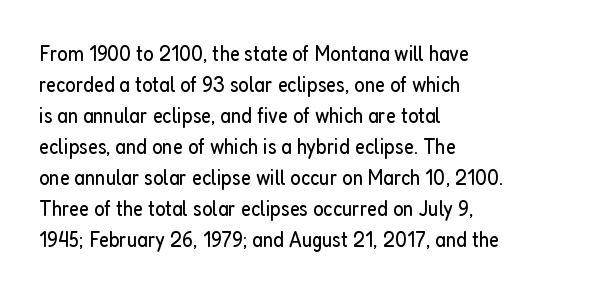
{"italic": "no", "bold": "no", "underline": "no", "align": "left", "line_spacing": "normal", "line_spacing_ratio": 1.41, "letter_spacing": "normal", "letter_spacing_em": 0.0, "glyph_px": 22}
